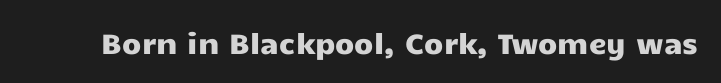
The image shows 28 px wide sans-serif type, upright; set normal letter spacing, not underlined; low stroke contrast and a medium x-height.
